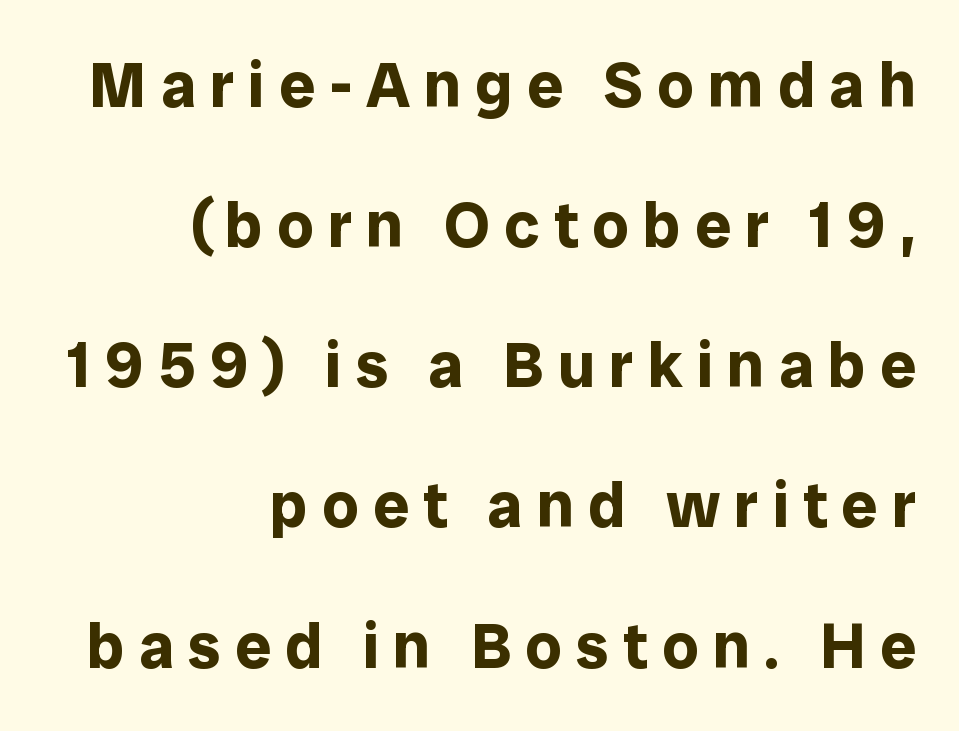
Q: Is the text bold? A: Yes.
Q: Is the text italic (slanted)? A: No, it is upright.
Q: Is the typeface a serif or a sans-serif typeface? A: Sans-serif.
Q: Is the text underlined? A: No.
Q: How is the paragraph aligned? A: Right-aligned.
Q: Is the spacing between letters normal or unusually wide? A: Unusually wide.
Q: Is the spacing between lines tight, normal or loose? A: Loose.
Q: Width (condensed, normal, or wide)? A: Normal.
Q: Stroke contrast? A: Low.
Q: x-height? A: Medium.
Q: Monospaced? A: No.
